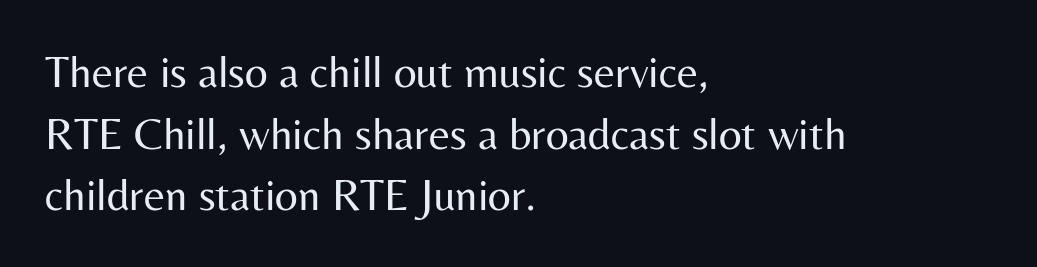
Q: Is the text bold? A: No.
Q: Is the text italic (slanted)? A: No, it is upright.
Q: Is the typeface a serif or a sans-serif typeface? A: Sans-serif.
Q: Is the text underlined? A: No.
Q: How is the paragraph aligned? A: Left-aligned.
Q: Is the spacing between letters normal or unusually wide? A: Normal.
Q: Is the spacing between lines tight, normal or loose? A: Normal.
Q: Width (condensed, normal, or wide)? A: Normal.
Q: Stroke contrast? A: Medium.
Q: x-height? A: Medium.
Q: Monospaced? A: No.
